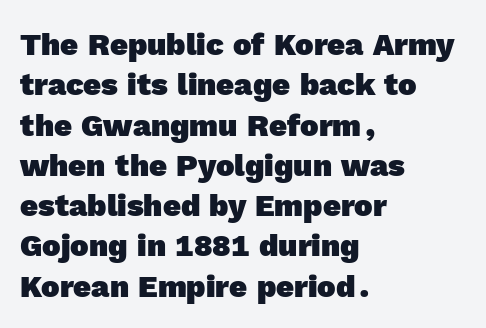
The rendering keeps characters at their native spacing. Nobody drew a line under any word here. Leading matches the norm, producing a regular column. The type family on display is of the sans-serif kind. Typeset ragged right — the left edge is the straight one. These lines carry a lot of weight — the face is fully bold.
